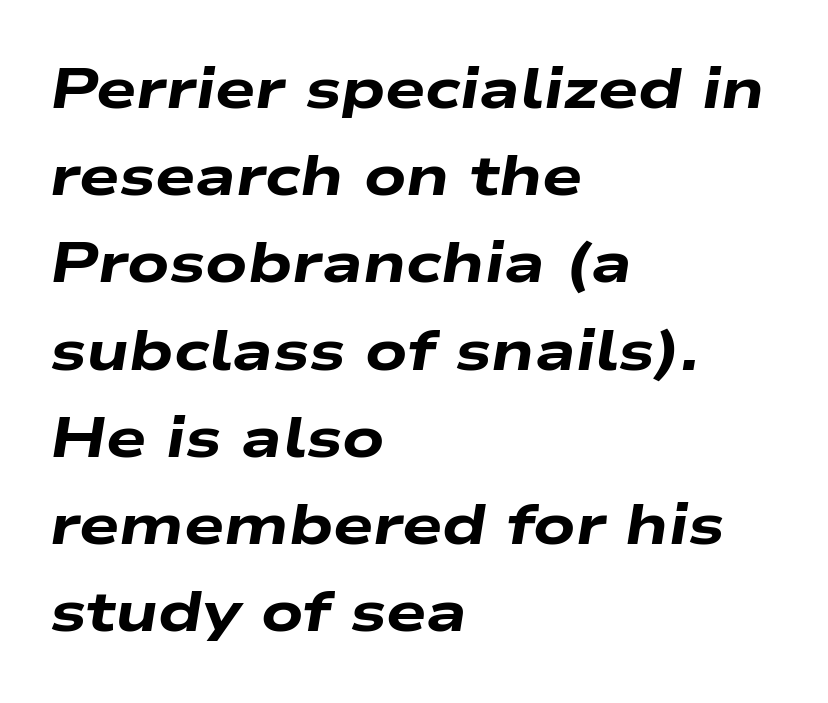
Q: Is the text bold? A: Yes.
Q: Is the text italic (slanted)? A: Yes, it leans right by about 9 degrees.
Q: Is the text underlined? A: No.
Q: How is the paragraph aligned? A: Left-aligned.
Q: Is the spacing between letters normal or unusually wide? A: Normal.
Q: Is the spacing between lines tight, normal or loose? A: Normal.
Q: Width (condensed, normal, or wide)? A: Wide.
Q: Stroke contrast? A: Low.
Q: x-height? A: Medium.
Q: Monospaced? A: No.
